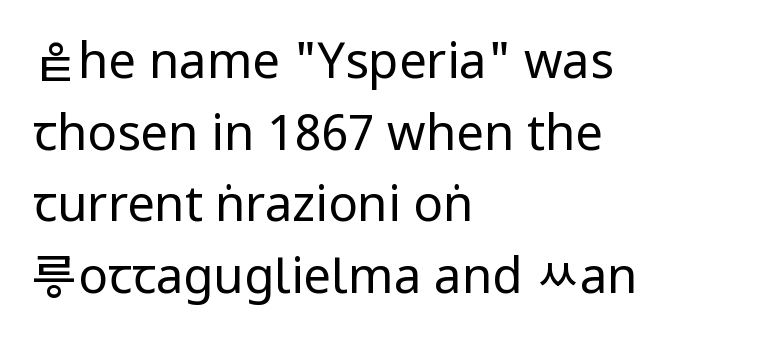
Q: Is the text bold? A: No.
Q: Is the text italic (slanted)? A: No, it is upright.
Q: Is the typeface a serif or a sans-serif typeface? A: Sans-serif.
Q: Is the text underlined? A: No.
Q: How is the paragraph aligned? A: Left-aligned.
Q: Is the spacing between letters normal or unusually wide? A: Normal.
Q: Is the spacing between lines tight, normal or loose? A: Normal.
Q: Width (condensed, normal, or wide)? A: Condensed.
Q: Stroke contrast? A: Low.
Q: x-height? A: Large.
Q: Monospaced? A: No.
